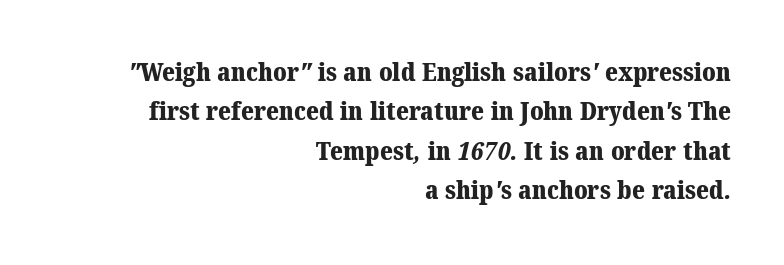
Q: Is the text bold? A: Yes.
Q: Is the text underlined? A: No.
Q: How is the paragraph aligned? A: Right-aligned.
Q: Is the spacing between letters normal or unusually wide? A: Normal.
Q: Is the spacing between lines tight, normal or loose? A: Normal.
